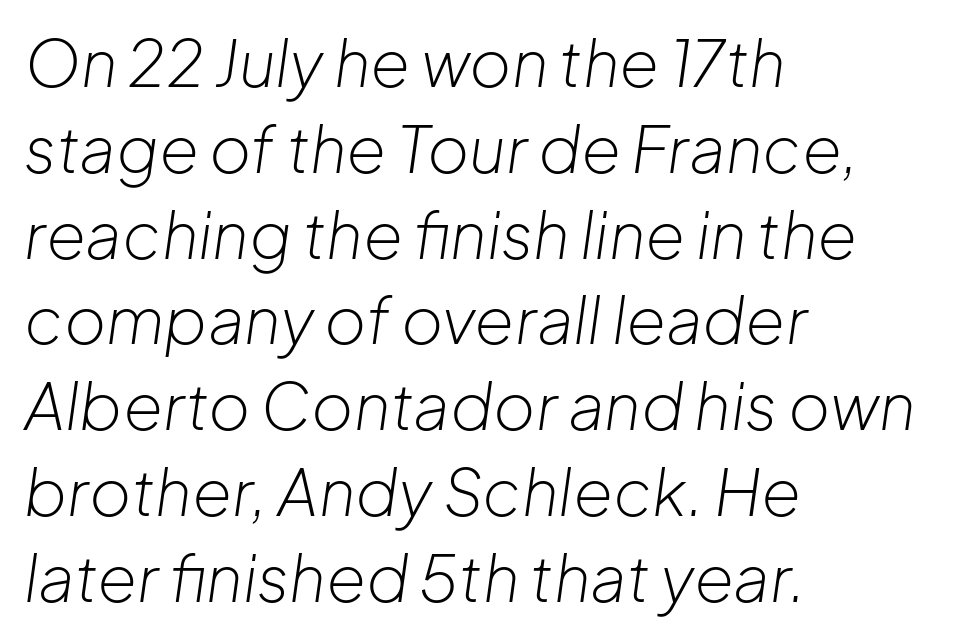
Q: Is the text bold? A: No.
Q: Is the text italic (slanted)? A: Yes, it leans right by about 8 degrees.
Q: Is the text underlined? A: No.
Q: How is the paragraph aligned? A: Left-aligned.
Q: Is the spacing between letters normal or unusually wide? A: Normal.
Q: Is the spacing between lines tight, normal or loose? A: Normal.
Q: Width (condensed, normal, or wide)? A: Normal.
Q: Stroke contrast? A: Low.
Q: x-height? A: Medium.
Q: Monospaced? A: No.
